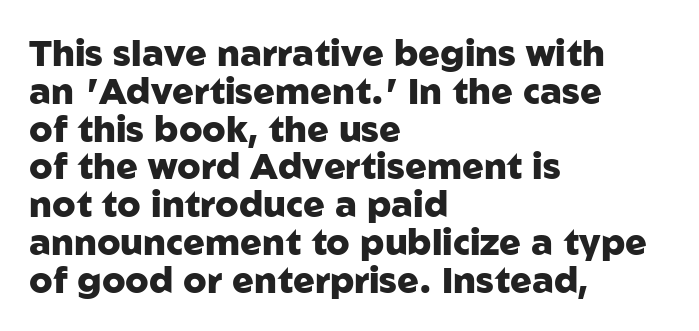
{"serif": "no", "italic": "no", "bold": "yes", "weight": "heavy", "width": "normal", "stroke_contrast": "low", "x_height": "medium", "monospaced": "no", "underline": "no", "align": "left", "line_spacing": "tight", "line_spacing_ratio": 1.05, "letter_spacing": "normal", "letter_spacing_em": 0.0, "glyph_px": 36}
